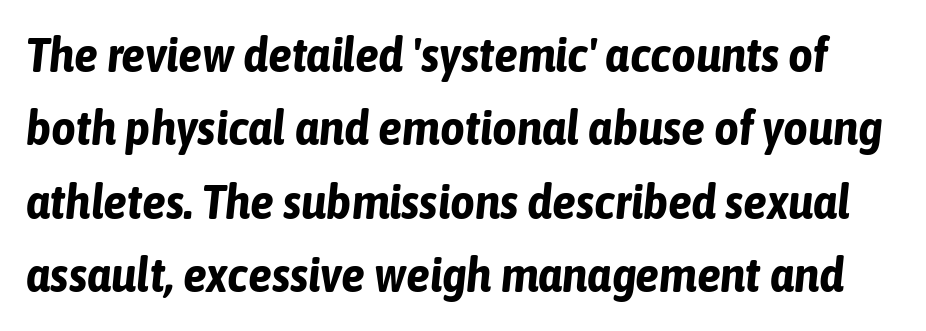
Q: Is the text bold? A: Yes.
Q: Is the text italic (slanted)? A: Yes, it leans right by about 6 degrees.
Q: Is the text underlined? A: No.
Q: Is the spacing between letters normal or unusually wide? A: Normal.
Q: Is the spacing between lines tight, normal or loose? A: Normal.
Q: Width (condensed, normal, or wide)? A: Condensed.
Q: Stroke contrast? A: Low.
Q: x-height? A: Medium.
Q: Monospaced? A: No.
